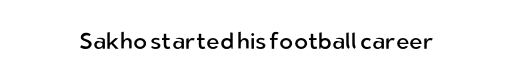
Q: Is the text bold? A: No.
Q: Is the text italic (slanted)? A: No, it is upright.
Q: Is the text underlined? A: No.
Q: Is the spacing between letters normal or unusually wide? A: Normal.
